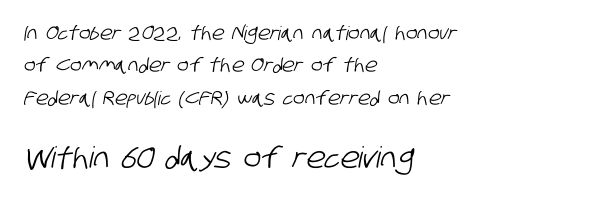
Clear beneath every line of the passage. You get the small type first, then a jump to larger type. These lines are rendered in a variable-pitch font. Vertically, the passage feels balanced, rows spaced as you'd expect.
